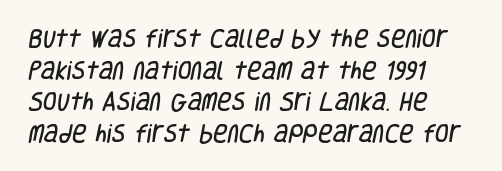
The image shows 20 px text type; set left-aligned, normal line spacing (1.58x), normal letter spacing, not underlined.
